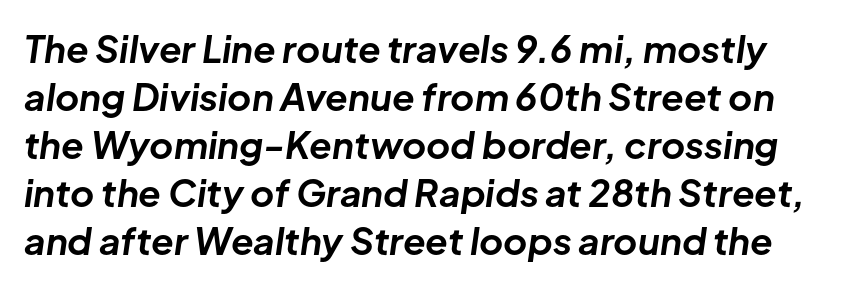
Q: Is the text bold? A: Yes.
Q: Is the text italic (slanted)? A: Yes, it leans right by about 8 degrees.
Q: Is the text underlined? A: No.
Q: Is the spacing between letters normal or unusually wide? A: Normal.
Q: Is the spacing between lines tight, normal or loose? A: Normal.
Q: Width (condensed, normal, or wide)? A: Normal.
Q: Stroke contrast? A: Low.
Q: x-height? A: Medium.
Q: Monospaced? A: No.
